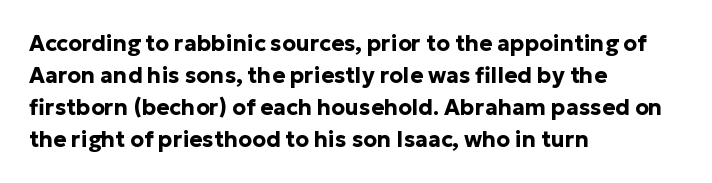
Students, observe: this is what conventionally led text looks like. Ascenders rise straight up at ninety degrees. Pretty heavy lettering here — definitely bold. The words here are not underlined.
